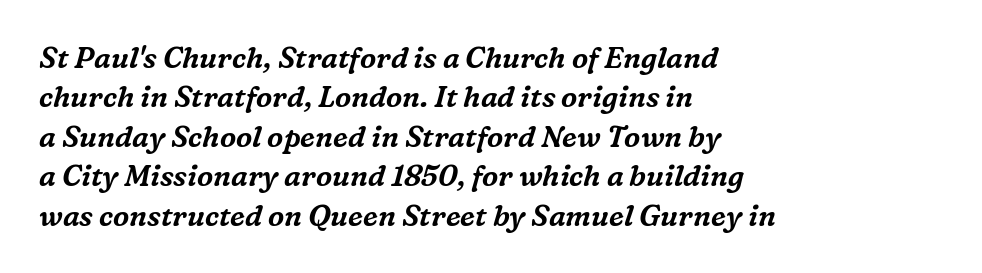
Alignment: flush left. Is this a fixed-width face? No — the glyphs have proportional, varying widths. The passage shown stacks its lines at a standard gap. I'd call this a serif setting — the letters wear small feet. Characters are canted at an angle relative to the baseline's perpendicular. Quick note: underline off.
